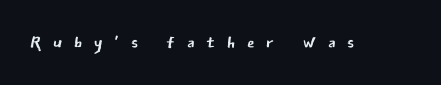
Rendered with straight, roman letterforms. Students, note that the glyphs here are deliberately spaced far apart. These glyphs show unthickened strokes, regular width or finer. Nobody drew a line under any word here.
